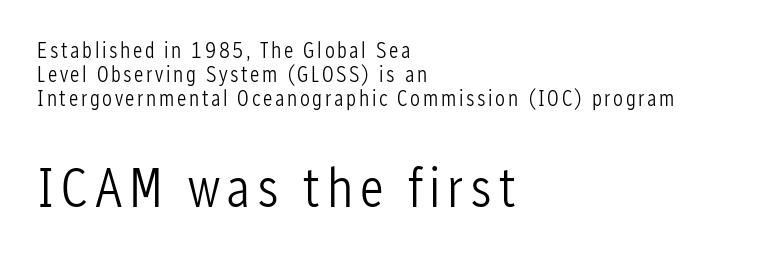
The letters stand upright; this is a roman face. The passage shown stacks its lines with hardly any gap. A classic flush-left, rag-right setting is used for this passage. Any mark beneath the type? The region is blank.
